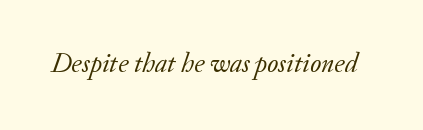
Q: Is the text bold? A: No.
Q: Is the text italic (slanted)? A: Yes, it leans right by about 20 degrees.
Q: Is the text underlined? A: No.
Q: Is the spacing between letters normal or unusually wide? A: Normal.
